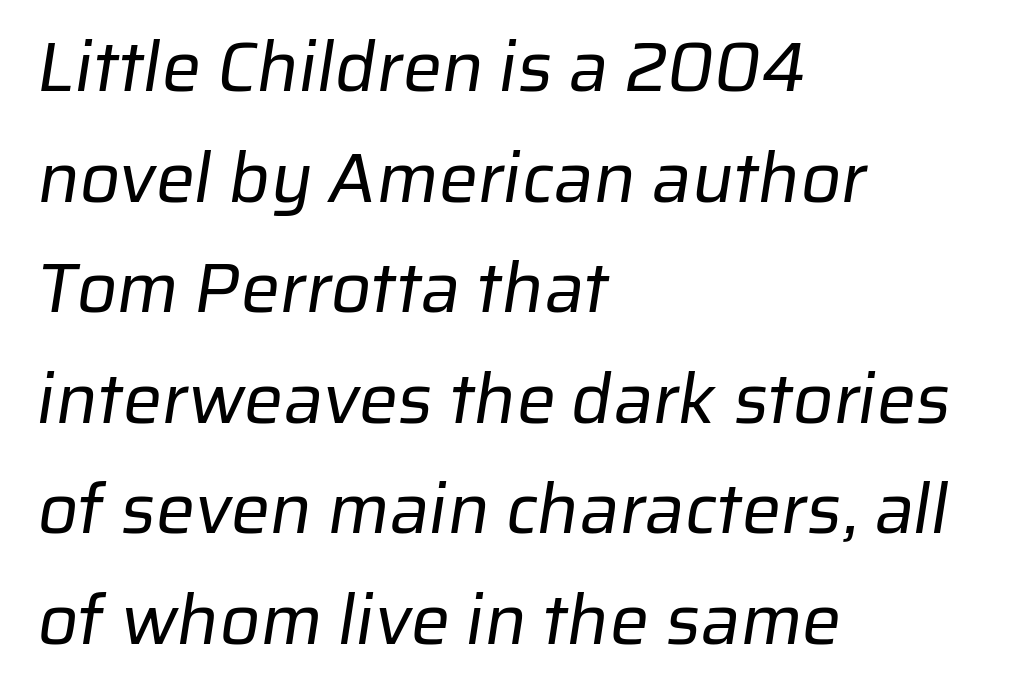
{"serif": "no", "bold": "no", "weight": "regular", "width": "normal", "stroke_contrast": "low", "x_height": "medium", "monospaced": "no", "underline": "no", "align": "left", "line_spacing": "normal", "line_spacing_ratio": 1.58, "letter_spacing": "normal", "letter_spacing_em": 0.0, "glyph_px": 70}
